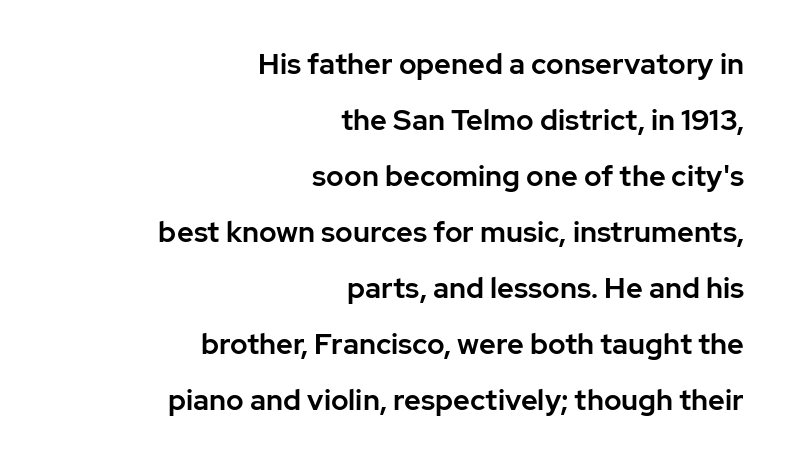
The image shows 29 px sans-serif type, upright; set right-aligned, loose line spacing (1.93x), normal letter spacing, not underlined; low stroke contrast and a medium x-height.
